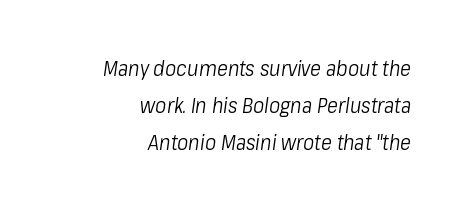
{"italic": "yes", "lean": "right", "slant_degrees": 8, "bold": "no", "underline": "no", "align": "right", "line_spacing_ratio": 1.76, "letter_spacing": "normal", "letter_spacing_em": 0.0, "glyph_px": 21}
